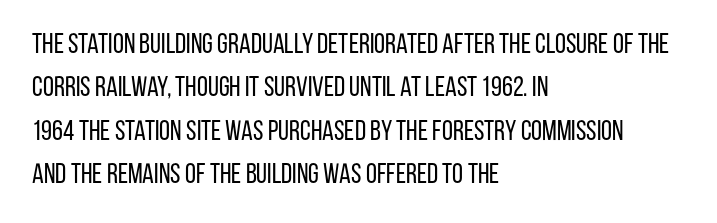
The image shows 28 px regular-weight, condensed sans-serif type, upright; set left-aligned, normal line spacing (1.55x), normal letter spacing, not underlined; low stroke contrast and a large x-height.
